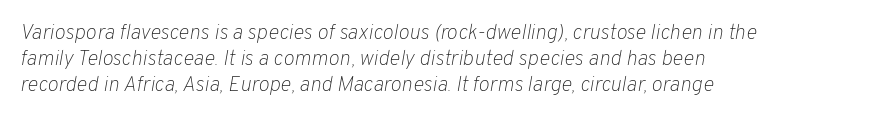
What stands out about the letter spacing? Nothing — it is the standard amount. Each stroke keeps to a modest, everyday thickness or less. The glyphs look as if they've been sheared to an angle. The typesetter chose a ragged-right arrangement here. The baseline area is clear.
